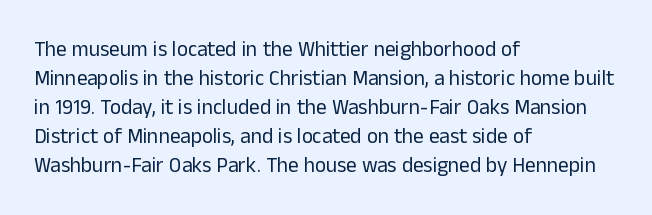
The image shows 21 px text type, upright; set left-aligned, normal line spacing (1.38x), normal letter spacing, not underlined.
